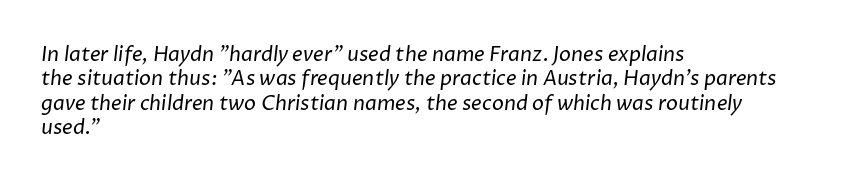
{"bold": "no", "underline": "no", "align": "left", "line_spacing_ratio": 1.22, "letter_spacing": "normal", "letter_spacing_em": 0.0, "glyph_px": 20}
